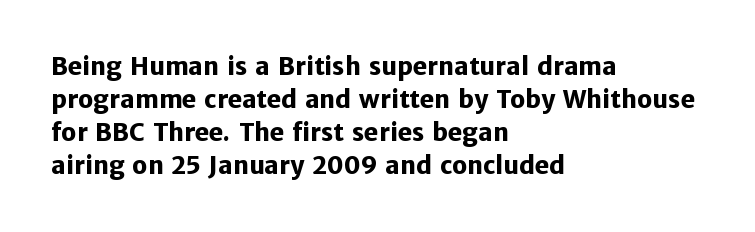
The image shows 24 px bold type, upright; set left-aligned, normal line spacing (1.37x), normal letter spacing, not underlined.
